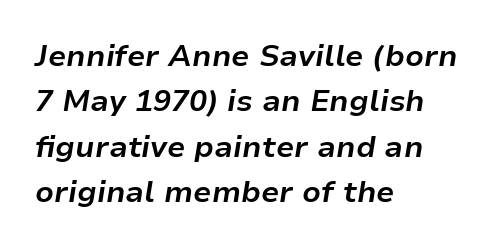
Q: Is the text bold? A: Yes.
Q: Is the text italic (slanted)? A: Yes, it leans right by about 9 degrees.
Q: Is the text underlined? A: No.
Q: How is the paragraph aligned? A: Left-aligned.
Q: Is the spacing between letters normal or unusually wide? A: Normal.
Q: Is the spacing between lines tight, normal or loose? A: Normal.
Q: Width (condensed, normal, or wide)? A: Normal.
Q: Stroke contrast? A: Low.
Q: x-height? A: Medium.
Q: Monospaced? A: No.
